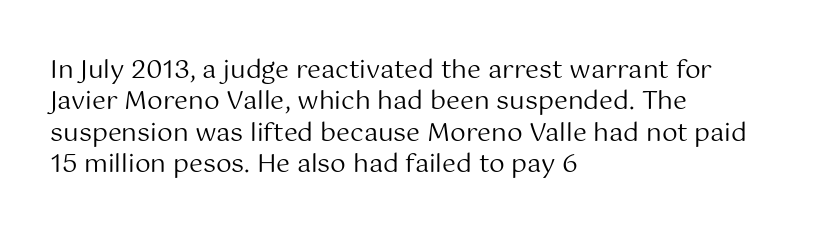
The image shows 25 px text type, upright; set left-aligned, normal line spacing (1.26x), normal letter spacing, not underlined.
